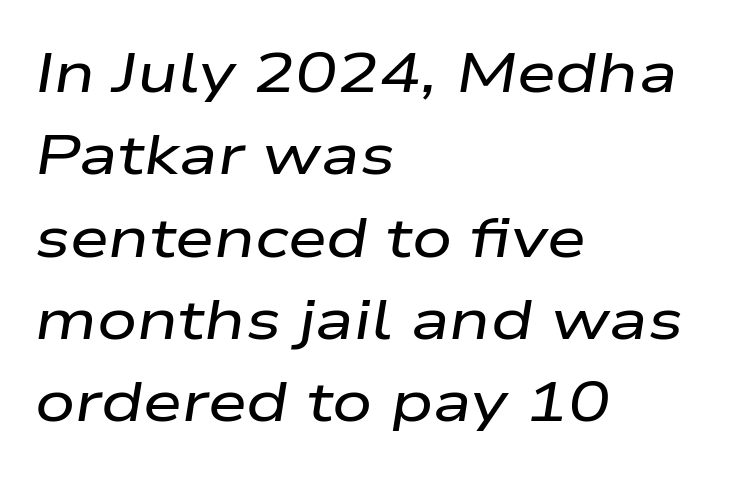
Q: Is the text italic (slanted)? A: Yes, it leans right by about 9 degrees.
Q: Is the text underlined? A: No.
Q: How is the paragraph aligned? A: Left-aligned.
Q: Is the spacing between letters normal or unusually wide? A: Normal.
Q: Is the spacing between lines tight, normal or loose? A: Normal.
Q: Width (condensed, normal, or wide)? A: Wide.
Q: Stroke contrast? A: Low.
Q: x-height? A: Medium.
Q: Monospaced? A: No.
